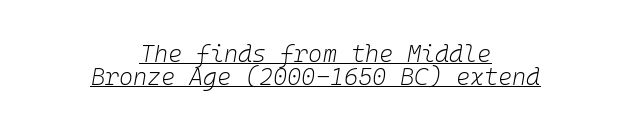
{"italic": "yes", "lean": "right", "slant_degrees": 10, "bold": "no", "underline": "yes", "align": "center", "line_spacing": "tight", "line_spacing_ratio": 0.95, "letter_spacing": "normal", "letter_spacing_em": 0.0, "glyph_px": 24}
